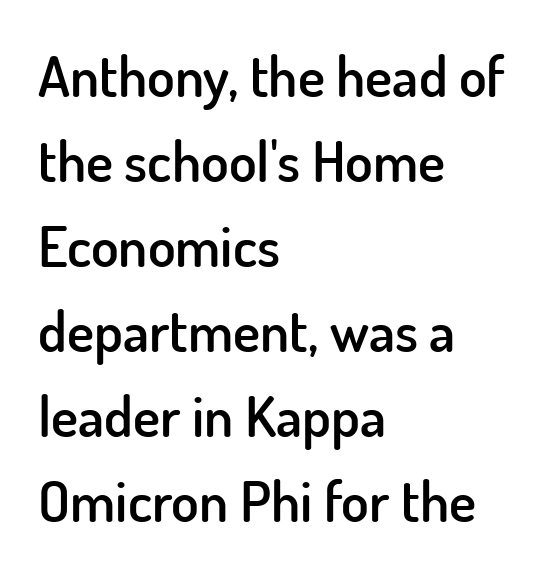
The image shows 57 px semibold sans-serif type, upright; set left-aligned, normal line spacing (1.49x), normal letter spacing, not underlined; low stroke contrast and a small x-height.
